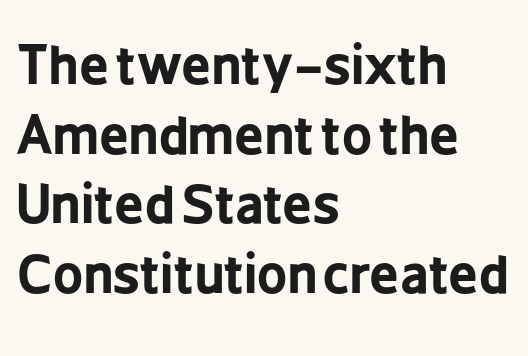
Each word holds together tightly as a unit, with standard inter-letter gaps. Each line starts at the same left margin while the right side varies. This sample has the flowing, uneven cadence of proportional lettering. Pretty heavy lettering here — definitely bold. The glyphs in this specimen are sans serif. The strip under each line holds only bare page.
